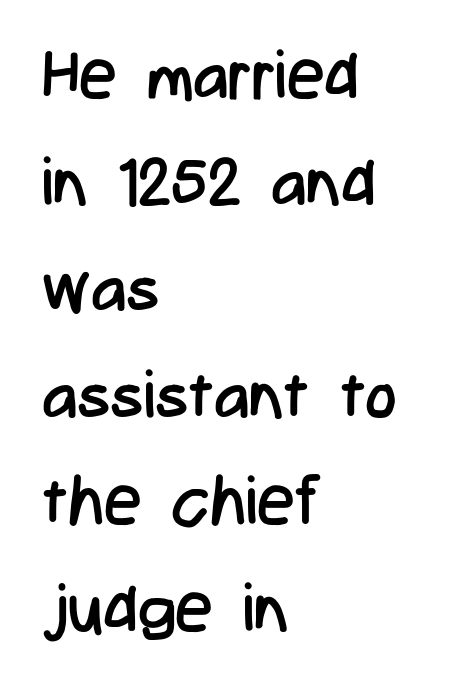
{"serif": "no", "italic": "no", "bold": "no", "weight": "regular", "width": "condensed", "stroke_contrast": "low", "x_height": "medium", "monospaced": "no", "underline": "no", "align": "left", "line_spacing": "normal", "line_spacing_ratio": 1.59, "letter_spacing": "normal", "letter_spacing_em": 0.0, "glyph_px": 67}
